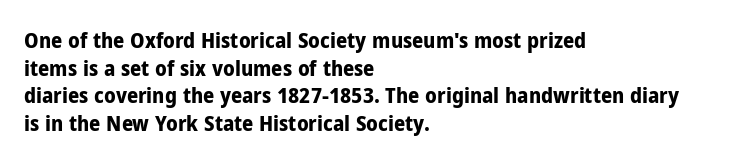
These words are printed bold, with thick strokes throughout. The string is rendered with underlining switched off. What's the leading like? Ordinary, nothing unusual. Tracking value appears to be zero — textbook default spacing. This rendering uses left alignment, leaving the right contour irregular. Every stem runs plumb, perpendicular to the baseline.
